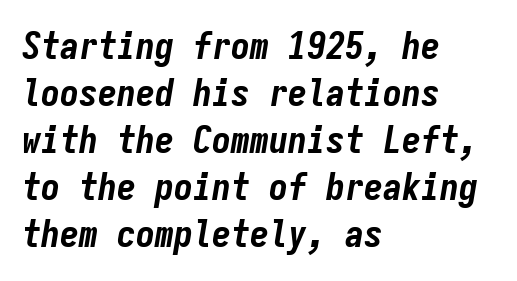
Q: Is the text bold? A: Yes.
Q: Is the text italic (slanted)? A: Yes, it leans right by about 9 degrees.
Q: Is the text underlined? A: No.
Q: How is the paragraph aligned? A: Left-aligned.
Q: Is the spacing between letters normal or unusually wide? A: Normal.
Q: Width (condensed, normal, or wide)? A: Condensed.
Q: Stroke contrast? A: Low.
Q: x-height? A: Medium.
Q: Monospaced? A: Yes.
